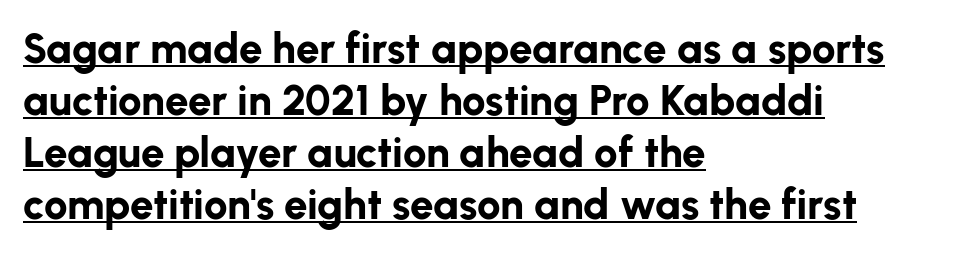
The image shows 42 px bold sans-serif type, upright; set left-aligned, line spacing 1.24x, normal letter spacing, underlined; low stroke contrast and a medium x-height.
